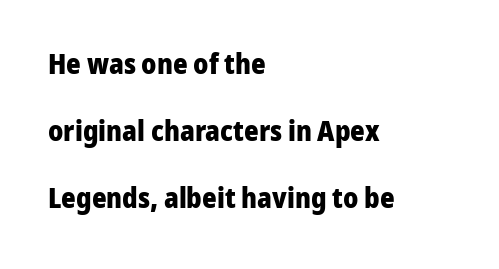
{"serif": "no", "italic": "no", "bold": "yes", "weight": "heavy", "width": "normal", "stroke_contrast": "low", "x_height": "medium", "monospaced": "no", "underline": "no", "align": "left", "line_spacing": "loose", "line_spacing_ratio": 2.4, "letter_spacing": "normal", "letter_spacing_em": 0.0, "glyph_px": 28}
